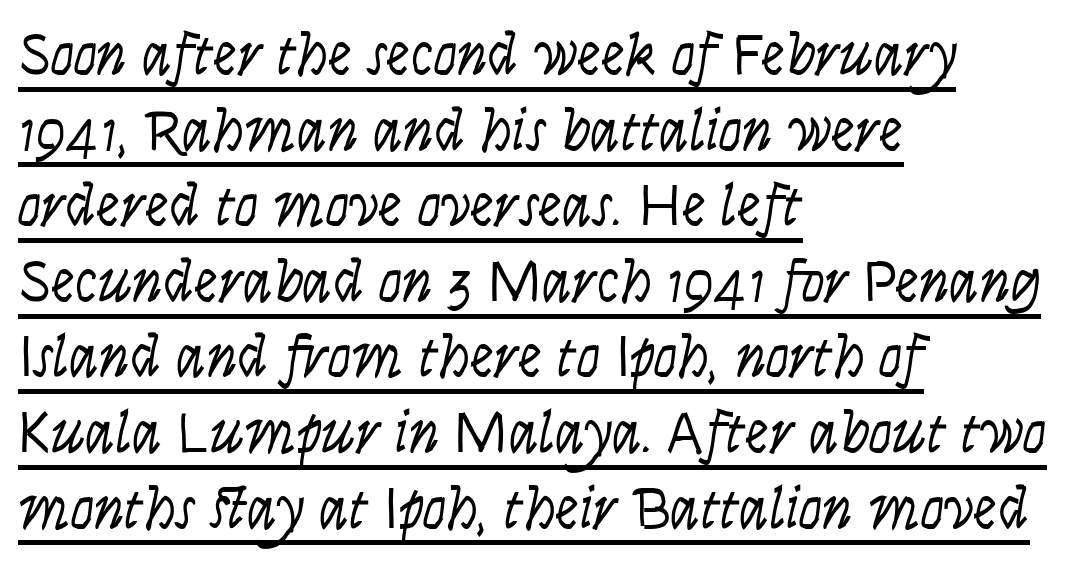
Q: Is the text bold? A: No.
Q: Is the text italic (slanted)? A: Yes.
Q: Is the typeface a serif or a sans-serif typeface? A: Sans-serif.
Q: Is the text underlined? A: Yes.
Q: How is the paragraph aligned? A: Left-aligned.
Q: Is the spacing between letters normal or unusually wide? A: Normal.
Q: Is the spacing between lines tight, normal or loose? A: Normal.
Q: Width (condensed, normal, or wide)? A: Condensed.
Q: Stroke contrast? A: Low.
Q: x-height? A: Large.
Q: Monospaced? A: No.
